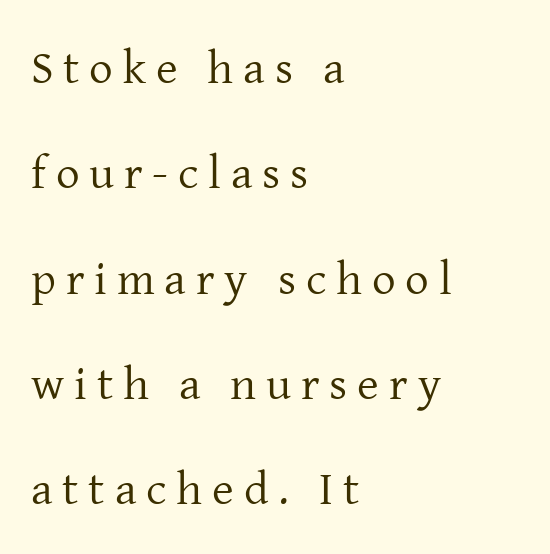
The image shows 47 px regular-weight serif type, upright; set left-aligned, loose line spacing (2.24x), unusually wide letter spacing (+0.21 em), not underlined; low stroke contrast and a medium x-height.
